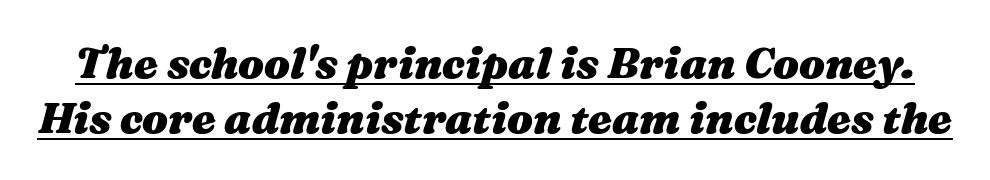
{"italic": "yes", "lean": "right", "slant_degrees": 16, "bold": "yes", "weight": "heavy", "width": "wide", "stroke_contrast": "medium", "x_height": "medium", "monospaced": "no", "underline": "yes", "line_spacing": "normal", "line_spacing_ratio": 1.28, "letter_spacing": "normal", "letter_spacing_em": 0.0, "glyph_px": 43}
